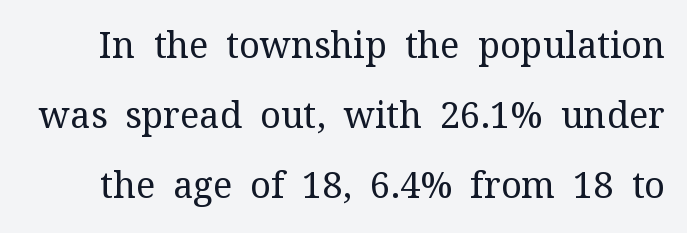
The letters advance in unequal steps, a hallmark of proportional type. The strokes are not fattened; the text isn't bold. The lettering stays uniformly vertical, giving the passage a roman look. Rows of type keep a wide berth in the vertical direction.
